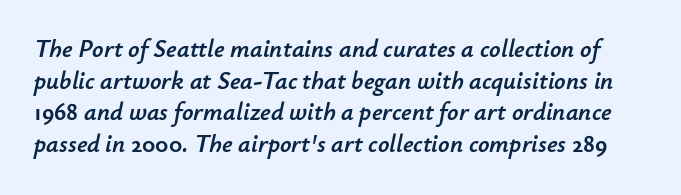
Q: Is the text italic (slanted)? A: Yes, it leans right by about 12 degrees.
Q: Is the text underlined? A: No.
Q: Is the spacing between letters normal or unusually wide? A: Normal.
Q: Is the spacing between lines tight, normal or loose? A: Normal.
